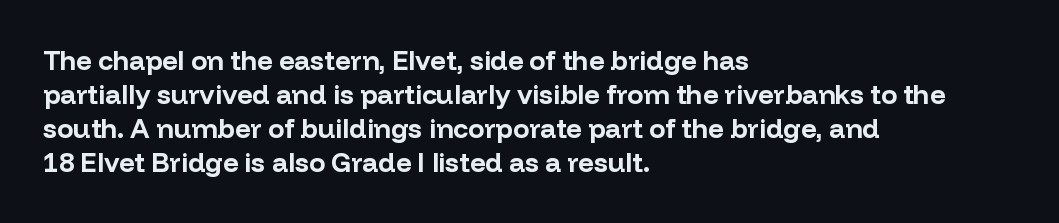
The image shows 27 px bold type, upright; set left-aligned, normal line spacing (1.26x), normal letter spacing, not underlined.
